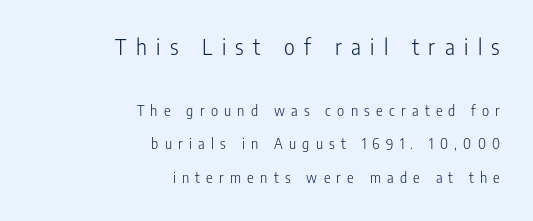
Q: Is the text bold? A: No.
Q: Is the text italic (slanted)? A: No, it is upright.
Q: Is the text underlined? A: No.
Q: How is the paragraph aligned? A: Right-aligned.
Q: Is the spacing between letters normal or unusually wide? A: Unusually wide.
Q: Is the spacing between lines tight, normal or loose? A: Loose.
Q: Which block of text is set in a larger size, the first (top) or the second (bottom)? A: The first (top) one.
